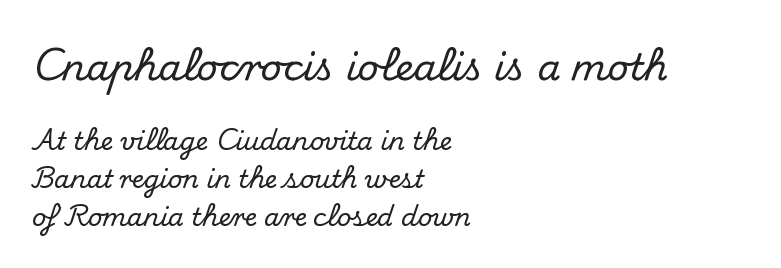
Q: Is the text italic (slanted)? A: Yes.
Q: Is the typeface a serif or a sans-serif typeface? A: Serif.
Q: Is the text underlined? A: No.
Q: How is the paragraph aligned? A: Left-aligned.
Q: Is the spacing between letters normal or unusually wide? A: Normal.
Q: Is the spacing between lines tight, normal or loose? A: Normal.
Q: Which block of text is set in a larger size, the first (top) or the second (bottom)? A: The first (top) one.
Q: Width (condensed, normal, or wide)? A: Normal.
Q: Stroke contrast? A: Medium.
Q: x-height? A: Small.
Q: Monospaced? A: No.
